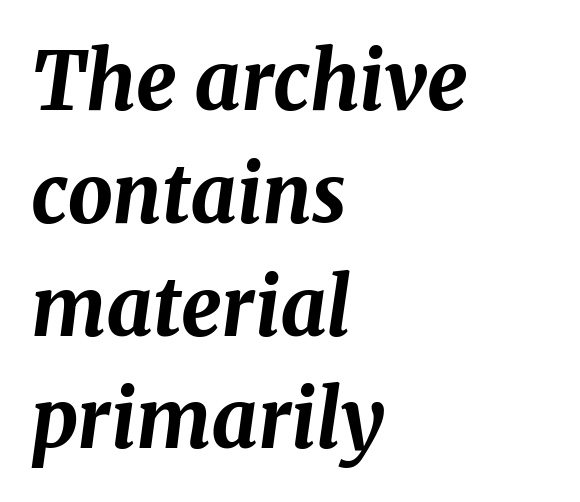
{"italic": "yes", "lean": "right", "slant_degrees": 8, "bold": "yes", "weight": "bold", "width": "normal", "stroke_contrast": "medium", "x_height": "medium", "monospaced": "no", "underline": "no", "align": "left", "line_spacing": "normal", "line_spacing_ratio": 1.41, "letter_spacing": "normal", "letter_spacing_em": 0.0, "glyph_px": 80}
